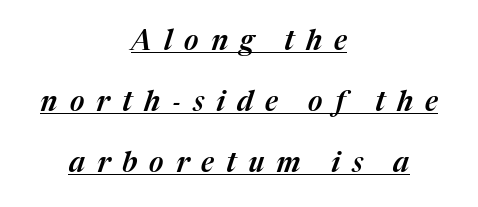
The designer dialed line spacing up above the default. A baseline rule has been typeset under these characters. What stands out about the letter spacing? Its width — letters are far apart. Is this a fixed-width face? No — the glyphs have proportional, varying widths. In CSS terms this would be text-align: center.
